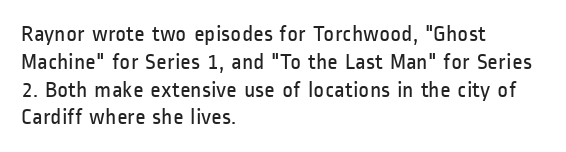
The image shows 23 px text type, upright; set left-aligned, line spacing 1.21x, normal letter spacing, not underlined.
